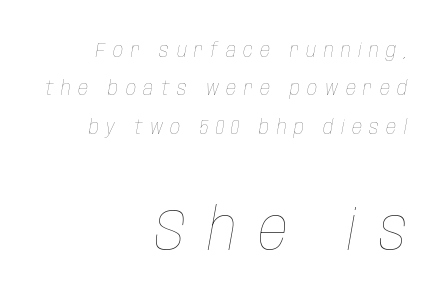
Stems and bowls with no extra thickness — not bold. The foot of each line stays bare and open. Successive baselines arrive slowly, with a big drop between each. The rag falls on the left side of this text block. Posture: slanted. Here the designer chose a conventional face with non-uniform glyph widths.
